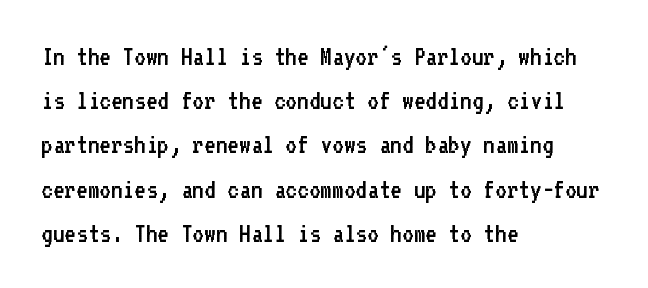
{"serif": "no", "italic": "no", "bold": "no", "weight": "regular", "width": "normal", "stroke_contrast": "low", "x_height": "medium", "monospaced": "yes", "underline": "no", "align": "left", "line_spacing": "normal", "line_spacing_ratio": 1.58, "letter_spacing": "normal", "letter_spacing_em": 0.0, "glyph_px": 28}
